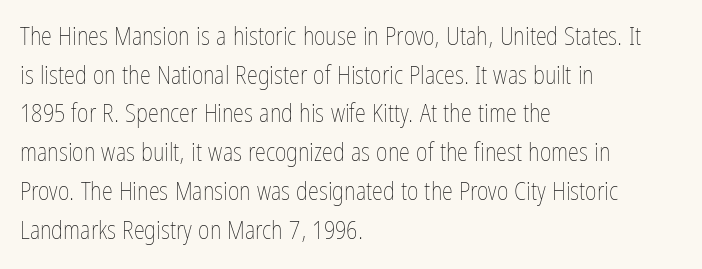
The image shows 25 px text type, upright; set left-aligned, normal line spacing (1.55x), normal letter spacing, not underlined.
